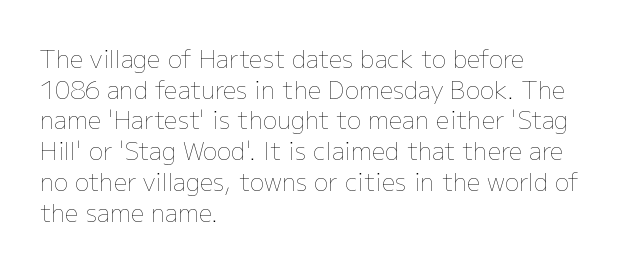
{"italic": "no", "bold": "no", "underline": "no", "align": "left", "line_spacing": "normal", "line_spacing_ratio": 1.28, "letter_spacing": "normal", "letter_spacing_em": 0.0, "glyph_px": 24}
